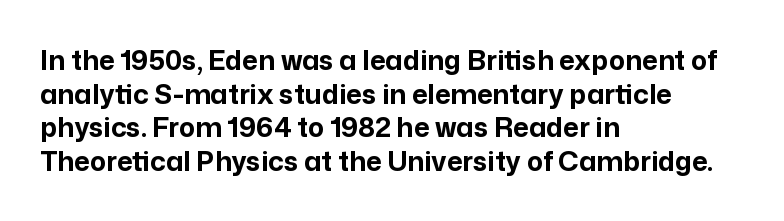
Q: Is the text bold? A: Yes.
Q: Is the text italic (slanted)? A: No, it is upright.
Q: Is the text underlined? A: No.
Q: How is the paragraph aligned? A: Left-aligned.
Q: Is the spacing between letters normal or unusually wide? A: Normal.
Q: Is the spacing between lines tight, normal or loose? A: Normal.
